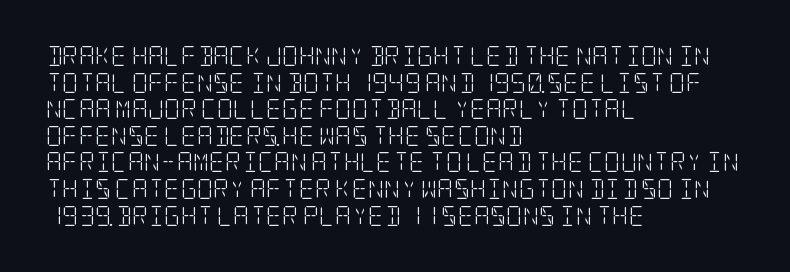
The image shows 20 px text type, upright; set left-aligned, normal line spacing (1.33x), normal letter spacing, not underlined.
